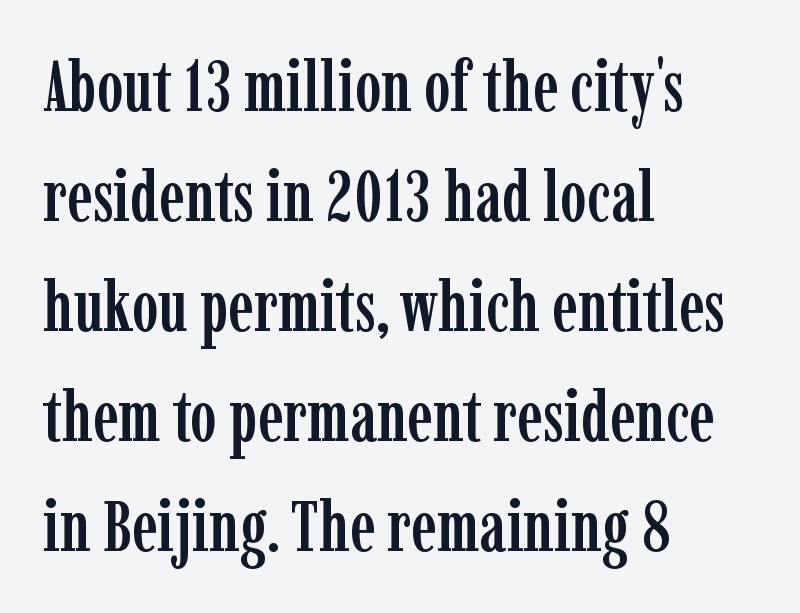
The image shows 71 px condensed serif type, upright; set left-aligned, normal line spacing (1.55x), normal letter spacing, not underlined; low stroke contrast and a medium x-height.
